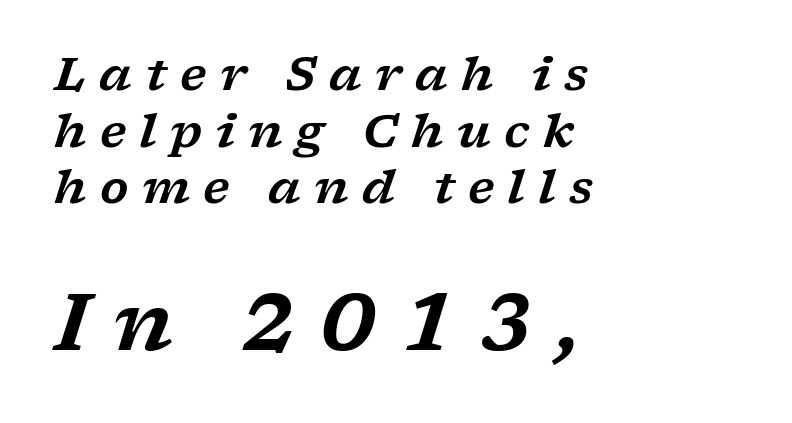
{"serif": "yes", "italic": "yes", "lean": "right", "slant_degrees": 17, "width": "wide", "stroke_contrast": "low", "x_height": "medium", "monospaced": "no", "underline": "no", "align": "left", "line_spacing_ratio": 1.23, "letter_spacing": "wide", "letter_spacing_em": 0.29, "larger_block": "second", "size_ratio": 1.74, "glyph_px": 80}
